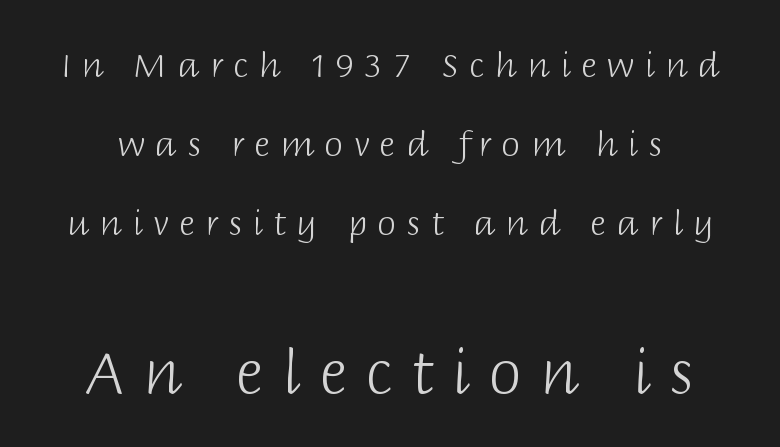
Q: Is the text bold? A: No.
Q: Is the text italic (slanted)? A: No, it is upright.
Q: Is the typeface a serif or a sans-serif typeface? A: Sans-serif.
Q: Is the text underlined? A: No.
Q: Is the spacing between letters normal or unusually wide? A: Unusually wide.
Q: Is the spacing between lines tight, normal or loose? A: Loose.
Q: Which block of text is set in a larger size, the first (top) or the second (bottom)? A: The second (bottom) one.
Q: Width (condensed, normal, or wide)? A: Normal.
Q: Stroke contrast? A: Low.
Q: x-height? A: Large.
Q: Monospaced? A: No.
